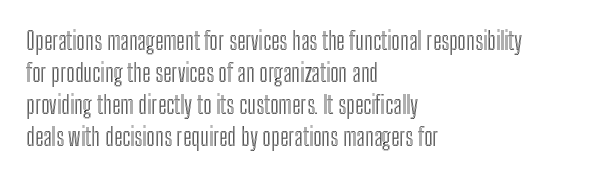
{"italic": "no", "underline": "no", "align": "left", "line_spacing": "normal", "line_spacing_ratio": 1.34, "letter_spacing": "normal", "letter_spacing_em": 0.0, "glyph_px": 24}
